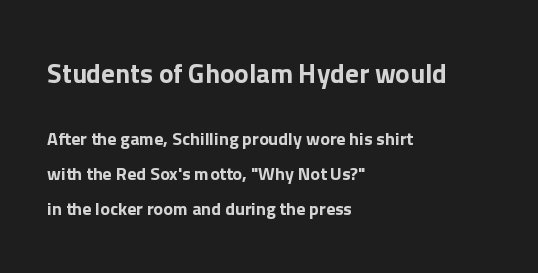
The image shows 27 px text type, upright; set left-aligned, loose line spacing (1.94x), normal letter spacing, not underlined; the first (top) block is 1.5x larger.
